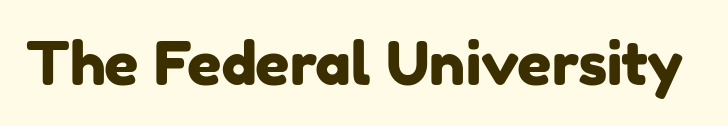
Q: Is the typeface a serif or a sans-serif typeface? A: Sans-serif.
Q: Is the text underlined? A: No.
Q: Is the spacing between letters normal or unusually wide? A: Normal.
Q: Width (condensed, normal, or wide)? A: Normal.
Q: Stroke contrast? A: Low.
Q: x-height? A: Medium.
Q: Monospaced? A: No.
